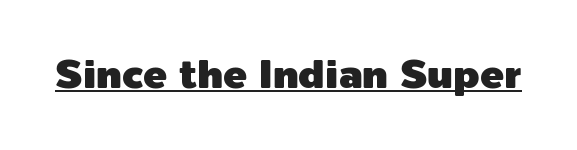
Q: Is the text italic (slanted)? A: No, it is upright.
Q: Is the typeface a serif or a sans-serif typeface? A: Sans-serif.
Q: Is the text underlined? A: Yes.
Q: Is the spacing between letters normal or unusually wide? A: Normal.
Q: Width (condensed, normal, or wide)? A: Normal.
Q: x-height? A: Medium.
Q: Monospaced? A: No.
